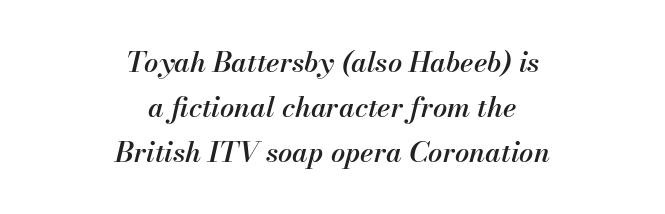
The image shows 28 px semibold type, italic (leaning right); set centered, normal line spacing (1.6x), normal letter spacing, not underlined; medium stroke contrast and a small x-height.
